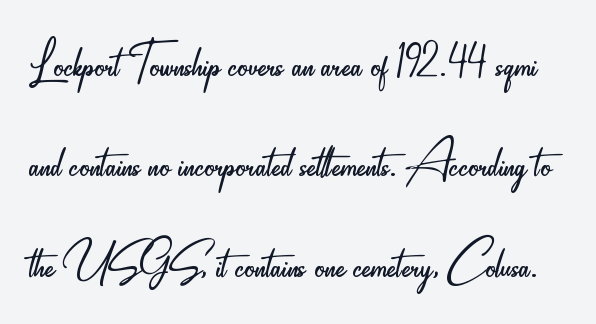
The image shows 64 px light, condensed sans-serif type; set normal line spacing (1.57x), normal letter spacing, not underlined; low stroke contrast and a small x-height.
